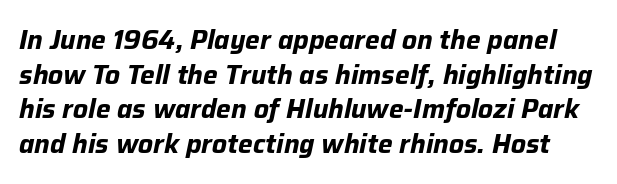
The image shows 26 px bold type, italic (leaning right); set normal line spacing (1.33x), normal letter spacing, not underlined.
